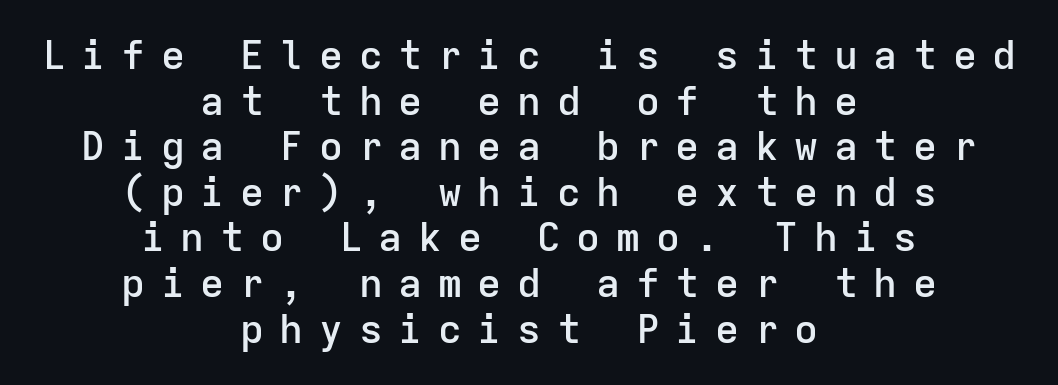
The image shows 40 px semibold sans-serif type, upright, monospaced; set centered, tight line spacing (1.14x), unusually wide letter spacing (+0.39 em), not underlined; low stroke contrast and a medium x-height.
